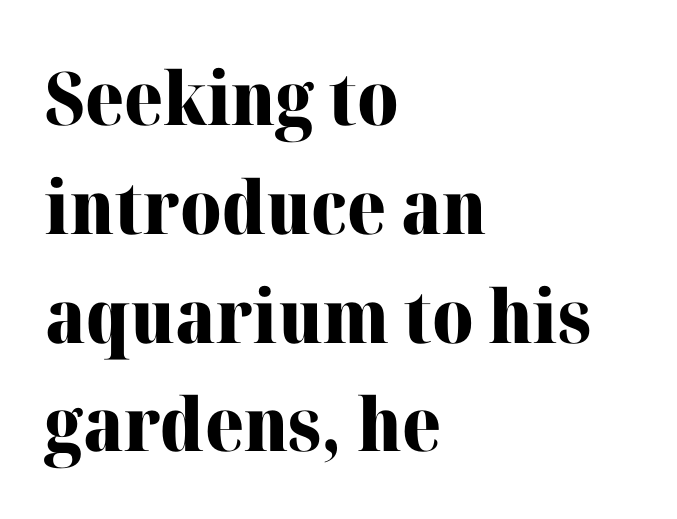
{"serif": "yes", "italic": "no", "bold": "yes", "weight": "heavy", "width": "normal", "stroke_contrast": "high", "x_height": "medium", "monospaced": "no", "underline": "no", "align": "left", "line_spacing": "normal", "line_spacing_ratio": 1.47, "letter_spacing": "normal", "letter_spacing_em": 0.0, "glyph_px": 74}
